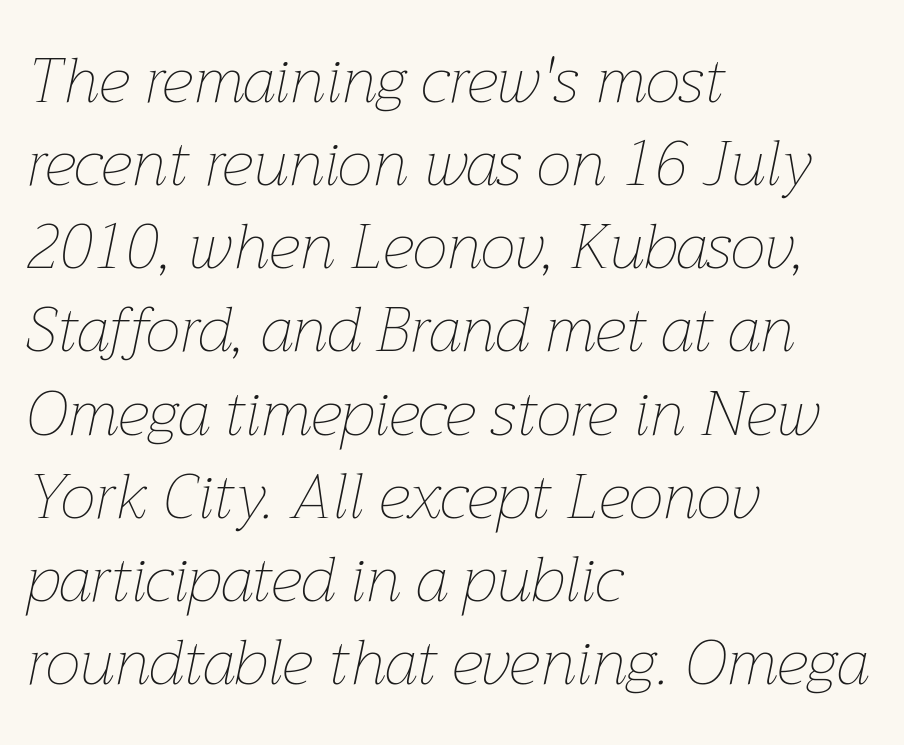
Q: Is the text bold? A: No.
Q: Is the text italic (slanted)? A: Yes, it leans right by about 12 degrees.
Q: Is the text underlined? A: No.
Q: How is the paragraph aligned? A: Left-aligned.
Q: Is the spacing between letters normal or unusually wide? A: Normal.
Q: Is the spacing between lines tight, normal or loose? A: Normal.
Q: Width (condensed, normal, or wide)? A: Normal.
Q: Stroke contrast? A: Low.
Q: x-height? A: Medium.
Q: Monospaced? A: No.
